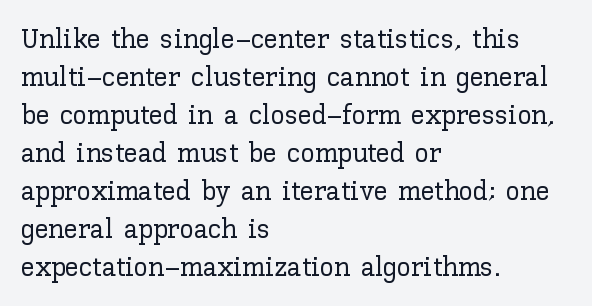
{"italic": "no", "width": "normal", "stroke_contrast": "low", "x_height": "medium", "monospaced": "no", "underline": "no", "align": "left", "line_spacing": "normal", "line_spacing_ratio": 1.36, "letter_spacing": "normal", "letter_spacing_em": 0.0, "glyph_px": 28}
